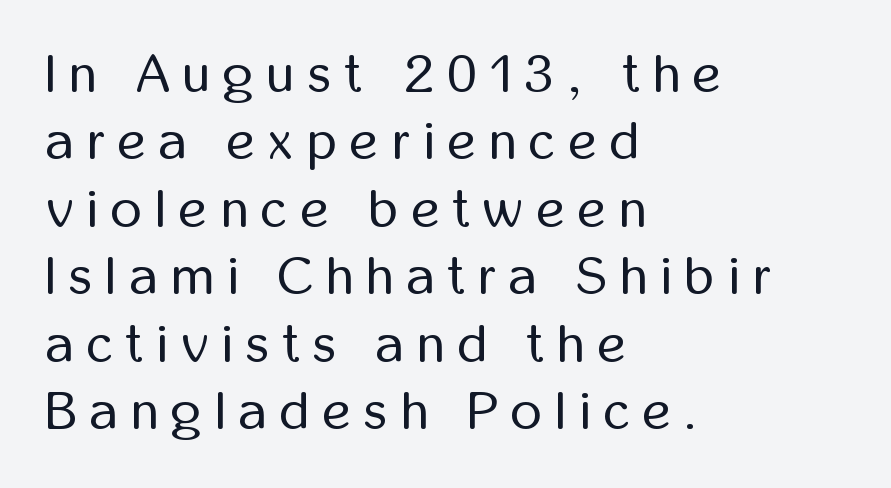
Q: Is the text bold? A: No.
Q: Is the text italic (slanted)? A: No, it is upright.
Q: Is the typeface a serif or a sans-serif typeface? A: Sans-serif.
Q: Is the text underlined? A: No.
Q: How is the paragraph aligned? A: Left-aligned.
Q: Is the spacing between letters normal or unusually wide? A: Unusually wide.
Q: Is the spacing between lines tight, normal or loose? A: Normal.
Q: Width (condensed, normal, or wide)? A: Condensed.
Q: Stroke contrast? A: Low.
Q: x-height? A: Medium.
Q: Monospaced? A: No.
